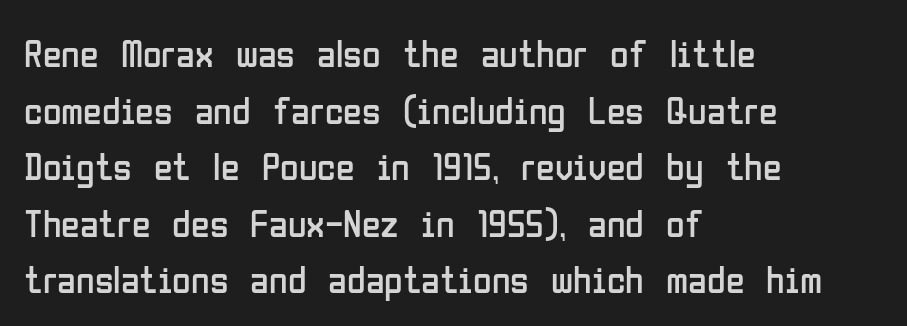
The image shows 38 px regular-weight, condensed sans-serif type, upright; set left-aligned, normal line spacing (1.49x), normal letter spacing, not underlined; low stroke contrast and a medium x-height.
